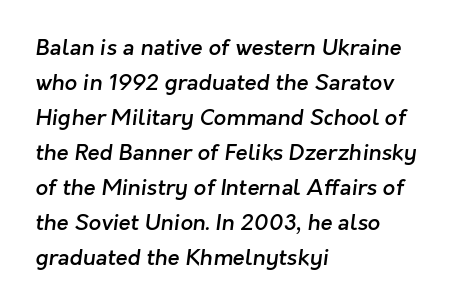
{"bold": "semi", "underline": "no", "align": "left", "line_spacing": "normal", "line_spacing_ratio": 1.59, "letter_spacing": "normal", "letter_spacing_em": 0.0, "glyph_px": 22}
